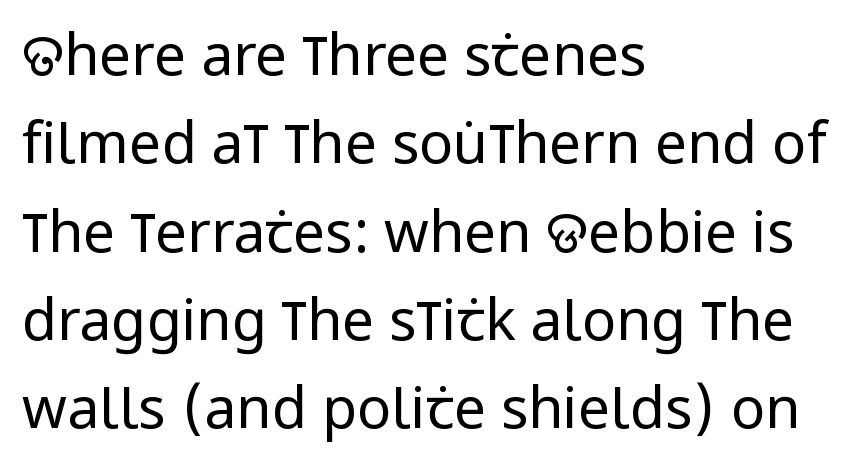
{"serif": "no", "italic": "no", "bold": "no", "weight": "regular", "width": "condensed", "stroke_contrast": "low", "x_height": "large", "monospaced": "no", "underline": "no", "align": "left", "line_spacing": "normal", "line_spacing_ratio": 1.55, "letter_spacing": "normal", "letter_spacing_em": 0.0, "glyph_px": 57}
